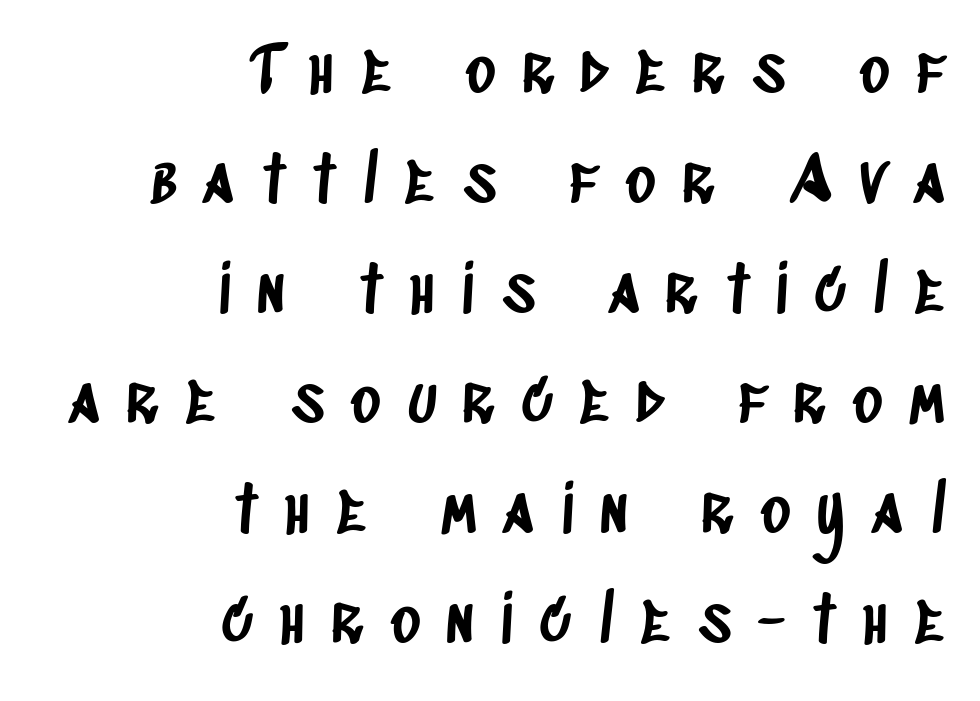
{"serif": "no", "width": "condensed", "stroke_contrast": "low", "x_height": "large", "monospaced": "no", "underline": "no", "align": "right", "line_spacing_ratio": 1.72, "letter_spacing": "wide", "letter_spacing_em": 0.42, "glyph_px": 64}
